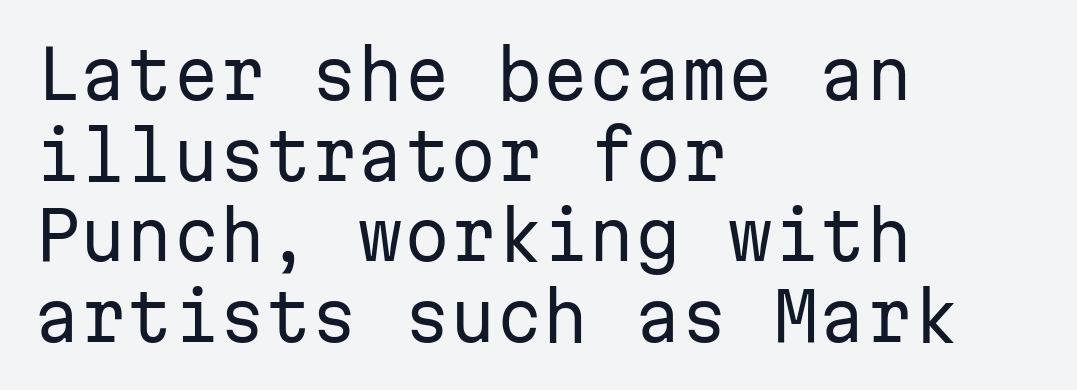
Stroke mass is kept to a normal reading level or below. These lines were composed using upright roman letters. The glyphs are unaccompanied by any horizontal stroke below them. The letters march in equal steps, a hallmark of fixed-pitch type. Letter spacing: default. Casual observation: everything's shoved over to the left.
